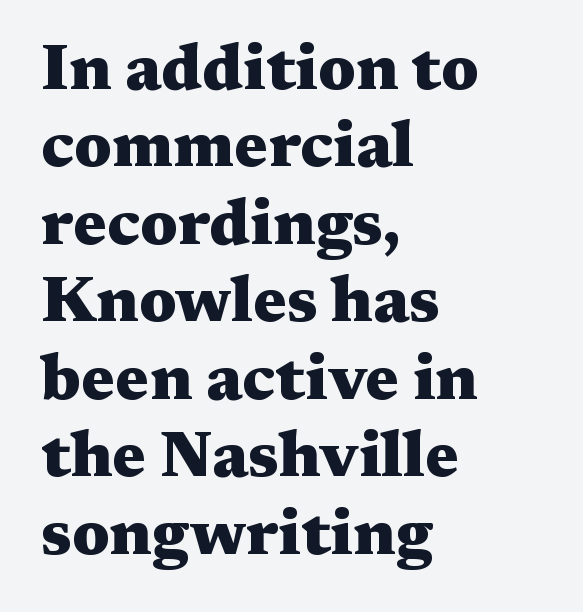
The image shows 64 px heavy, wide serif type, upright; set left-aligned, line spacing 1.21x, normal letter spacing, not underlined; medium stroke contrast and a medium x-height.
